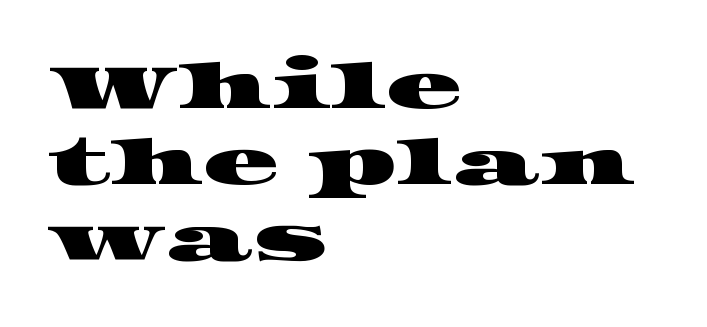
The image shows 63 px wide serif type; set left-aligned, line spacing 1.21x, normal letter spacing, not underlined; high stroke contrast and a large x-height.
